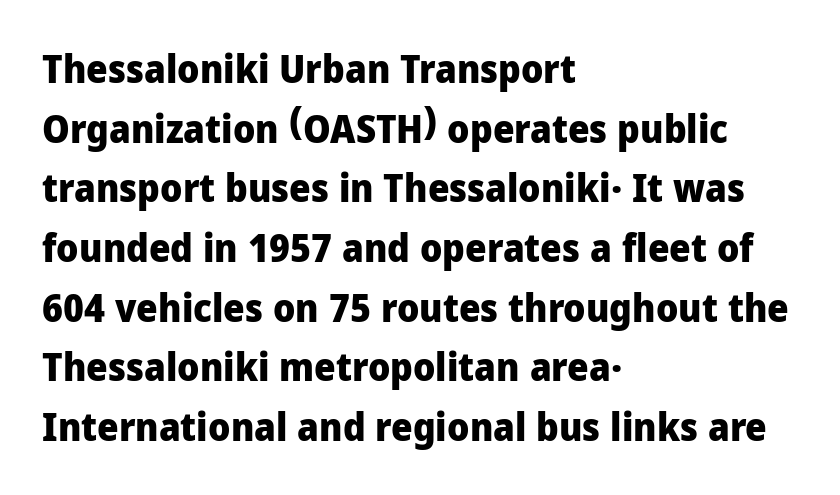
Q: Is the text bold? A: Yes.
Q: Is the text italic (slanted)? A: No, it is upright.
Q: Is the typeface a serif or a sans-serif typeface? A: Sans-serif.
Q: Is the text underlined? A: No.
Q: How is the paragraph aligned? A: Left-aligned.
Q: Is the spacing between letters normal or unusually wide? A: Normal.
Q: Is the spacing between lines tight, normal or loose? A: Normal.
Q: Width (condensed, normal, or wide)? A: Normal.
Q: Stroke contrast? A: Low.
Q: x-height? A: Medium.
Q: Monospaced? A: No.
